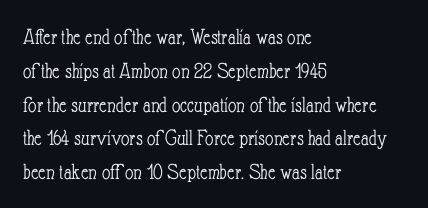
The image shows 23 px text type, upright; set left-aligned, normal line spacing (1.47x), normal letter spacing, not underlined.
